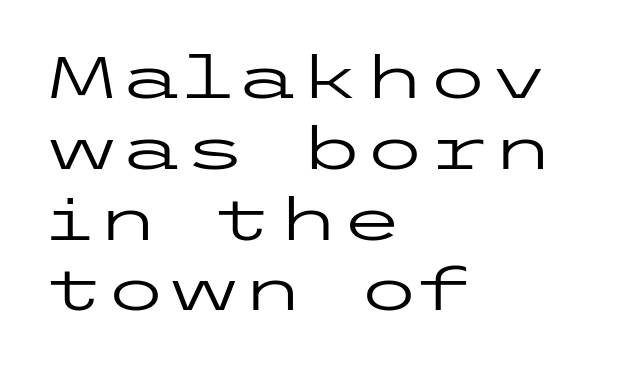
A roman cut, with each character standing at attention. The rendering shows plain stroke endings on the letterforms — a sans-serif design. The strokes carry an ordinary text weight at most. A clean baseline with only descenders dipping below it. The compositor pushed each line to the left boundary.
